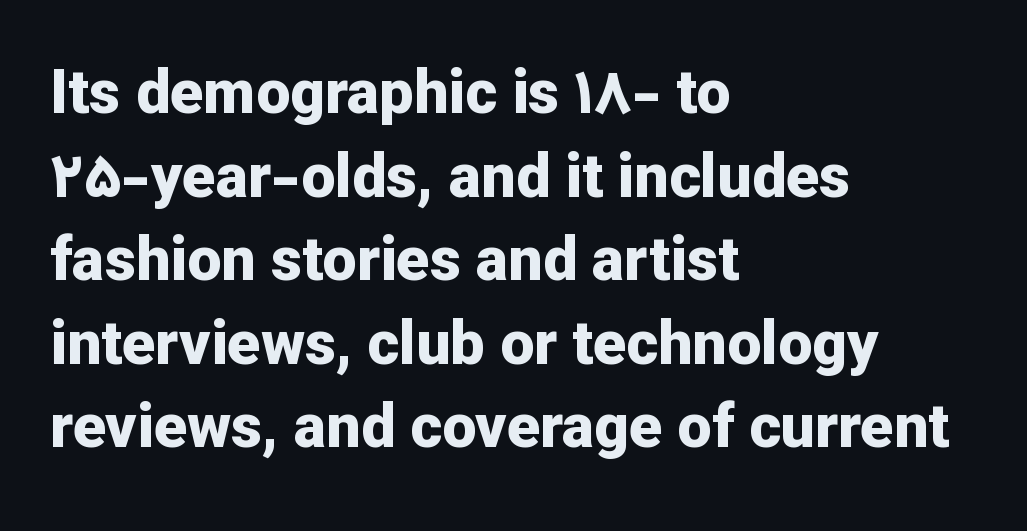
{"serif": "no", "italic": "no", "bold": "yes", "weight": "bold", "width": "normal", "stroke_contrast": "low", "x_height": "medium", "monospaced": "no", "underline": "no", "align": "left", "line_spacing": "normal", "line_spacing_ratio": 1.37, "letter_spacing": "normal", "letter_spacing_em": 0.0, "glyph_px": 61}
